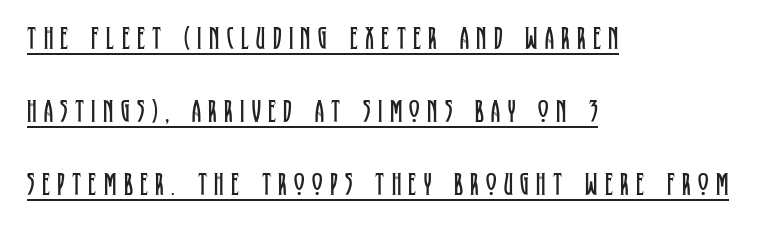
{"serif": "yes", "italic": "no", "bold": "no", "weight": "regular", "width": "condensed", "stroke_contrast": "low", "x_height": "large", "monospaced": "no", "underline": "yes", "align": "left", "line_spacing": "loose", "line_spacing_ratio": 2.28, "letter_spacing": "wide", "letter_spacing_em": 0.23, "glyph_px": 32}
